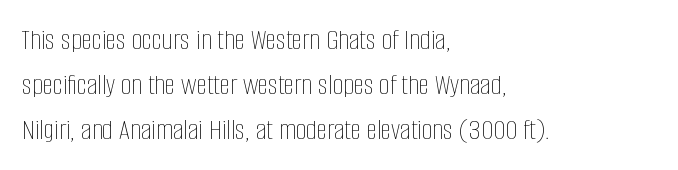
The image shows 30 px thin, condensed type, upright; set left-aligned, normal line spacing (1.5x), normal letter spacing, not underlined; low stroke contrast and a large x-height.
